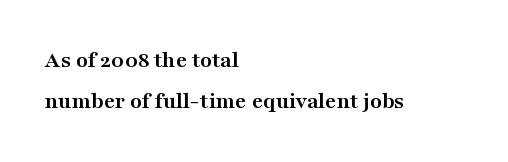
The type sits square on the baseline with zero lean. Stroke thickness is high; the sample reads as a true bold. Compared with a centered layout, this one pins lines to the left instead. No word sits above an underline. Tracking value appears to be zero — textbook default spacing.
